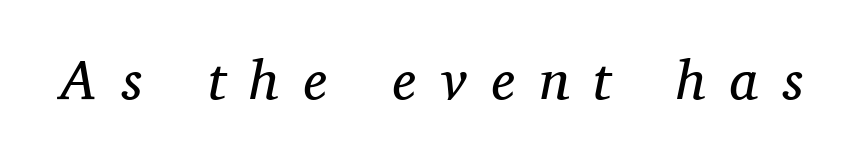
Ink coverage per letter is moderate at most. The rendering inserts visible extra space after every character. Characters are canted at an angle relative to the baseline's perpendicular. Clear beneath every line of the passage.
